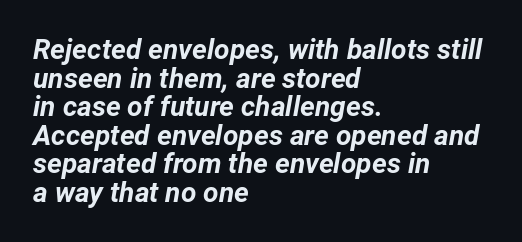
{"italic": "yes", "lean": "right", "slant_degrees": 12, "bold": "yes", "weight": "bold", "width": "normal", "stroke_contrast": "low", "x_height": "medium", "monospaced": "no", "underline": "no", "align": "left", "line_spacing": "tight", "line_spacing_ratio": 1.02, "letter_spacing": "normal", "letter_spacing_em": 0.0, "glyph_px": 28}
